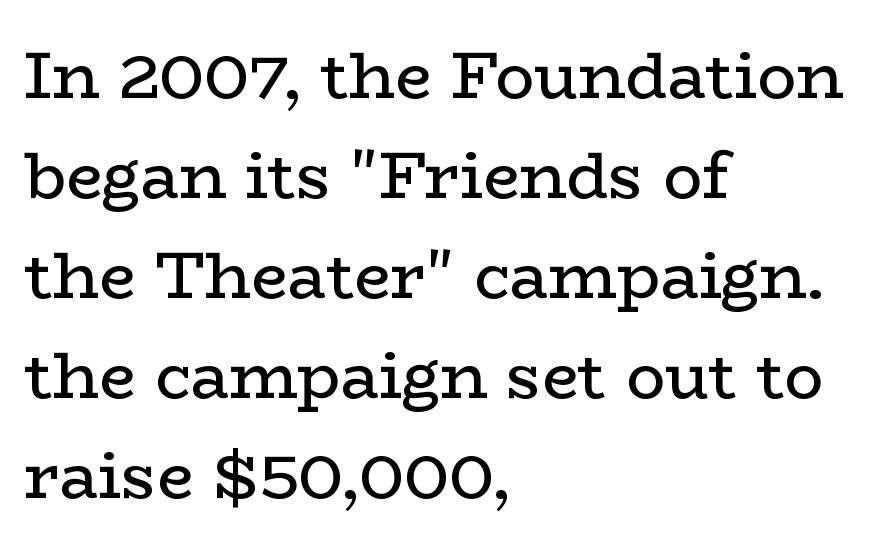
{"serif": "yes", "italic": "no", "bold": "no", "weight": "regular", "width": "wide", "stroke_contrast": "low", "x_height": "medium", "monospaced": "no", "underline": "no", "align": "left", "line_spacing": "normal", "line_spacing_ratio": 1.54, "letter_spacing": "normal", "letter_spacing_em": 0.0, "glyph_px": 65}
